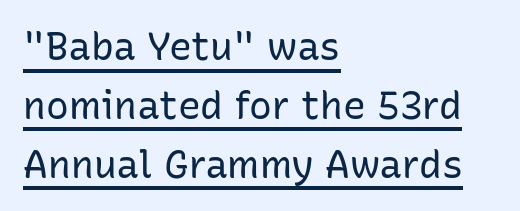
In terms of leading, this rendering sits right in the middle. This sample uses a sans-serif face. Observe the ordinary spacing: letters are neighbours, not strangers. No chunkiness to these letters — they're not bold.
